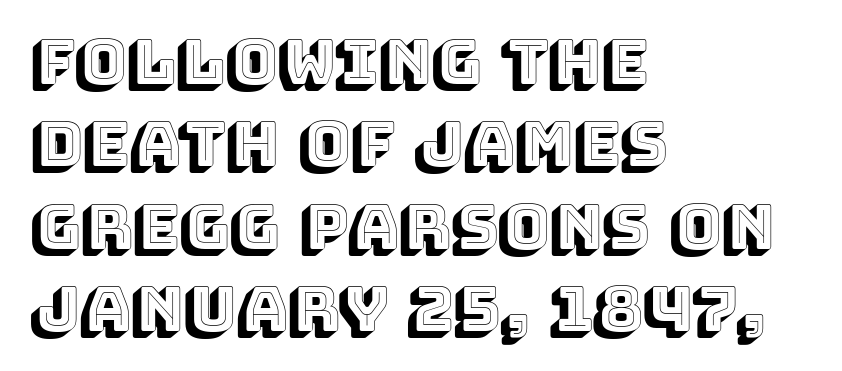
The image shows 62 px text type, upright; set left-aligned, normal line spacing (1.33x), normal letter spacing, not underlined; a large x-height.
